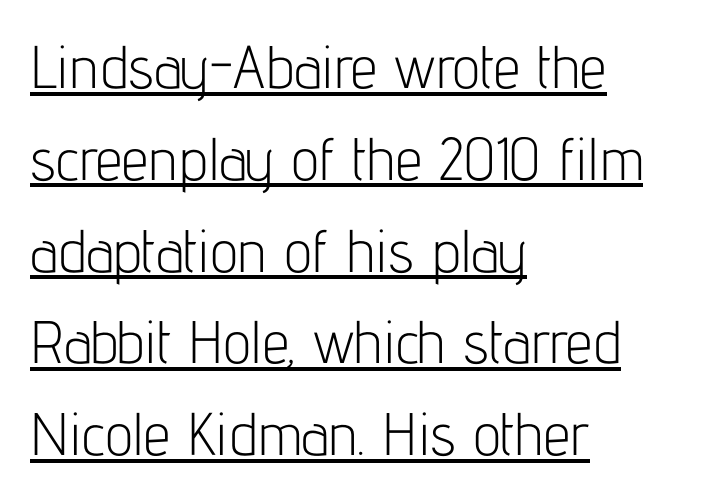
The type family on display is of the sans-serif kind. The face looks like a standard text weight, possibly lighter. Reading down the column, the eye jumps a familiar distance to each next line. Character widths vary here, with narrow letters taking less room than wide ones. Rendered with straight, roman letterforms.
